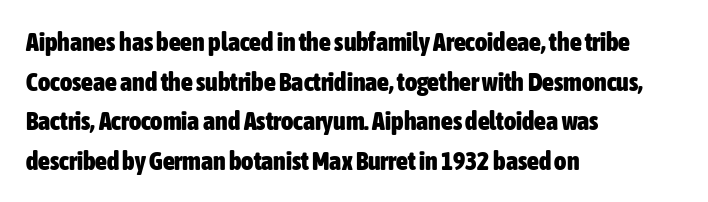
{"italic": "no", "bold": "yes", "underline": "no", "align": "left", "line_spacing": "normal", "line_spacing_ratio": 1.52, "letter_spacing": "normal", "letter_spacing_em": 0.0, "glyph_px": 26}
